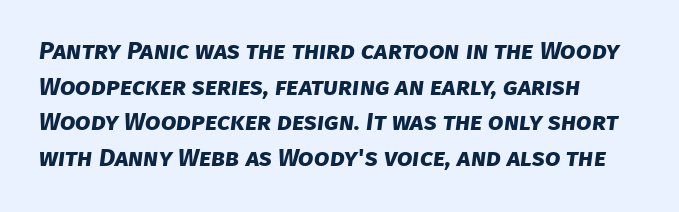
The letters are bold, with thick, heavy strokes. Leading: standard. Check under the words: just untouched page. This sample uses plain, unmodified letter spacing.
